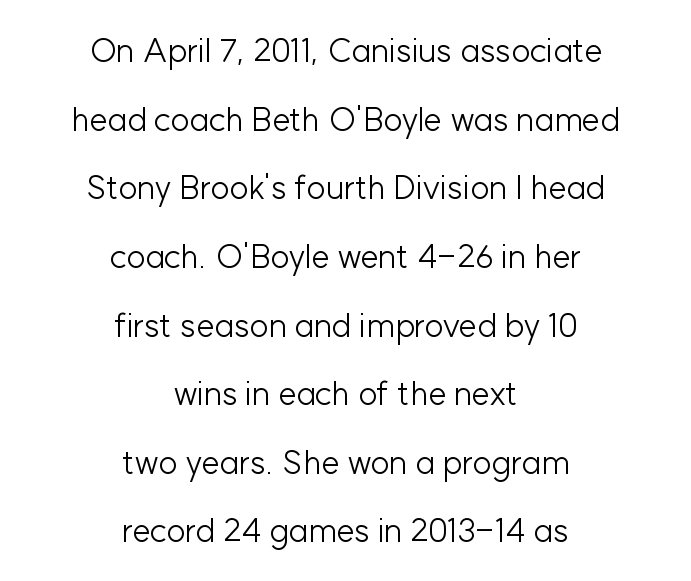
The image shows 33 px light sans-serif type, upright; set centered, loose line spacing (2.08x), normal letter spacing, not underlined; low stroke contrast and a medium x-height.
